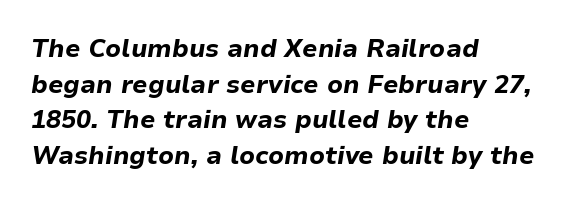
The image shows 25 px bold type, italic (leaning right); set left-aligned, normal line spacing (1.43x), normal letter spacing, not underlined.
